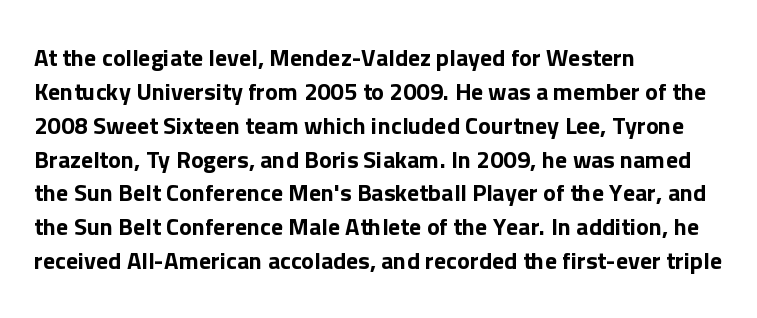
Here the glyphs are tracked normally, forming tight word shapes. A typesetter would call this leading conventional body-copy spacing. Descenders hang freely into open space. Typeset ragged right — the left edge is the straight one. Posture: upright roman.
